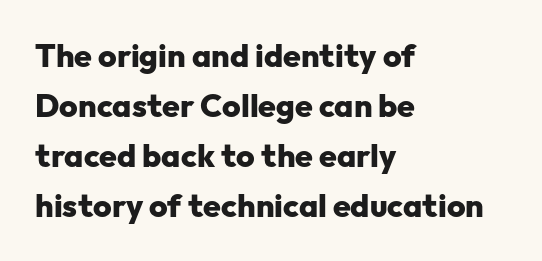
Q: Is the text bold? A: Yes.
Q: Is the text italic (slanted)? A: No, it is upright.
Q: Is the typeface a serif or a sans-serif typeface? A: Sans-serif.
Q: Is the text underlined? A: No.
Q: How is the paragraph aligned? A: Left-aligned.
Q: Is the spacing between letters normal or unusually wide? A: Normal.
Q: Is the spacing between lines tight, normal or loose? A: Normal.
Q: Width (condensed, normal, or wide)? A: Normal.
Q: Stroke contrast? A: Low.
Q: x-height? A: Medium.
Q: Monospaced? A: No.
